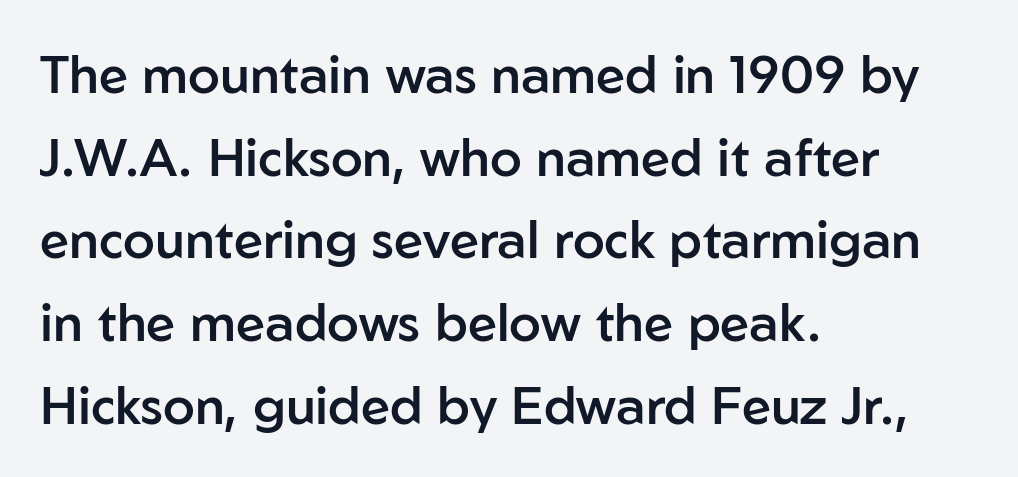
Q: Is the text bold? A: Semi-bold.
Q: Is the text italic (slanted)? A: No, it is upright.
Q: Is the typeface a serif or a sans-serif typeface? A: Sans-serif.
Q: Is the text underlined? A: No.
Q: How is the paragraph aligned? A: Left-aligned.
Q: Is the spacing between letters normal or unusually wide? A: Normal.
Q: Is the spacing between lines tight, normal or loose? A: Normal.
Q: Width (condensed, normal, or wide)? A: Normal.
Q: Stroke contrast? A: Low.
Q: x-height? A: Medium.
Q: Monospaced? A: No.
